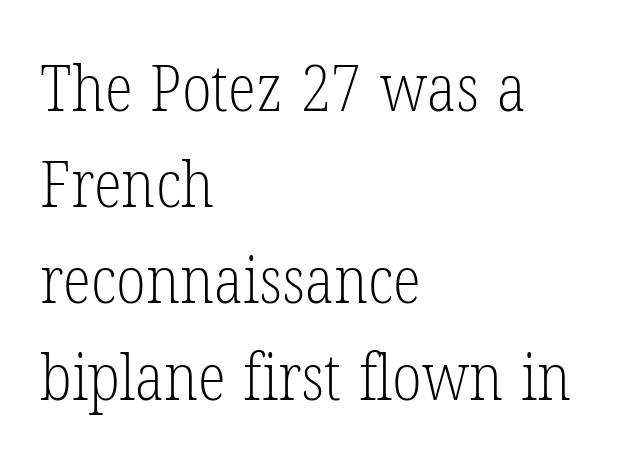
This reads as an unemphasized weight, regular at the heaviest. Think of a printed novel: that variable character pitch is what you see here. The area under the type is left untouched. Horizontal bands of white between lines are of average thickness. Posture: vertical. Teacher's note: observe the even left margin — that is flush-left alignment.
